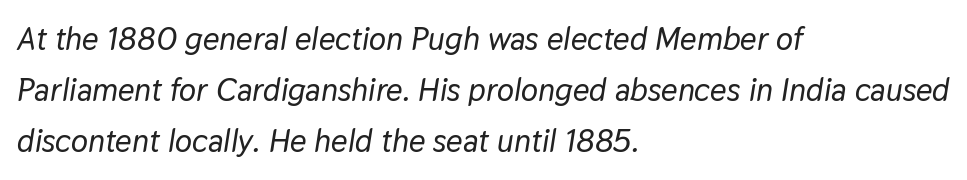
The image shows 32 px text type, italic (leaning right); set left-aligned, normal line spacing (1.6x), normal letter spacing, not underlined; low stroke contrast and a medium x-height.
